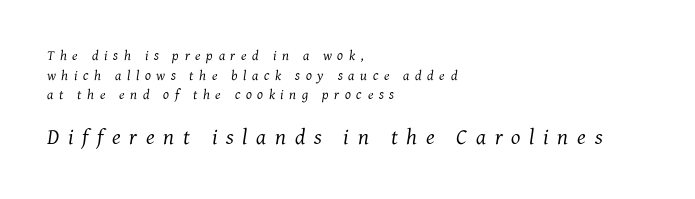
{"italic": "yes", "lean": "right", "slant_degrees": 7, "bold": "no", "underline": "no", "align": "left", "line_spacing": "normal", "line_spacing_ratio": 1.4, "letter_spacing": "wide", "letter_spacing_em": 0.4, "larger_block": "second", "size_ratio": 1.57, "glyph_px": 22}
